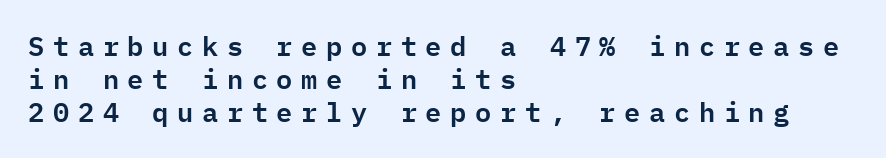
Q: Is the text italic (slanted)? A: No, it is upright.
Q: Is the text underlined? A: No.
Q: How is the paragraph aligned? A: Left-aligned.
Q: Is the spacing between letters normal or unusually wide? A: Unusually wide.
